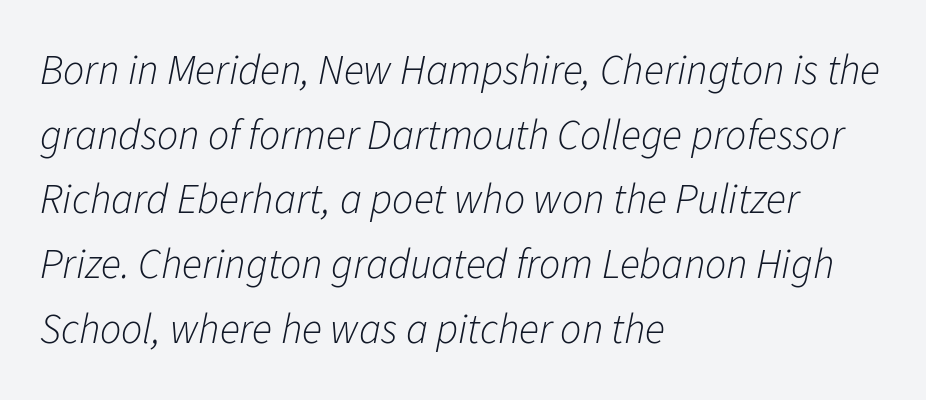
The image shows 42 px light type, italic (leaning right); set left-aligned, normal line spacing (1.54x), normal letter spacing, not underlined; low stroke contrast and a medium x-height.
